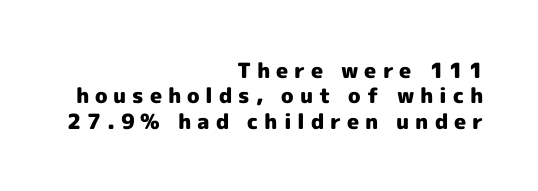
{"italic": "no", "bold": "yes", "underline": "no", "align": "right", "line_spacing_ratio": 1.21, "letter_spacing": "wide", "letter_spacing_em": 0.28, "glyph_px": 21}
